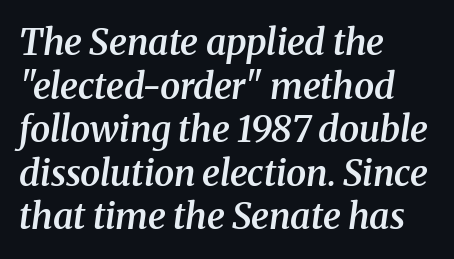
{"serif": "yes", "italic": "yes", "lean": "right", "slant_degrees": 8, "bold": "semi", "weight": "semibold", "width": "normal", "stroke_contrast": "medium", "x_height": "medium", "monospaced": "no", "underline": "no", "align": "left", "line_spacing_ratio": 1.21, "letter_spacing": "normal", "letter_spacing_em": 0.0, "glyph_px": 36}
